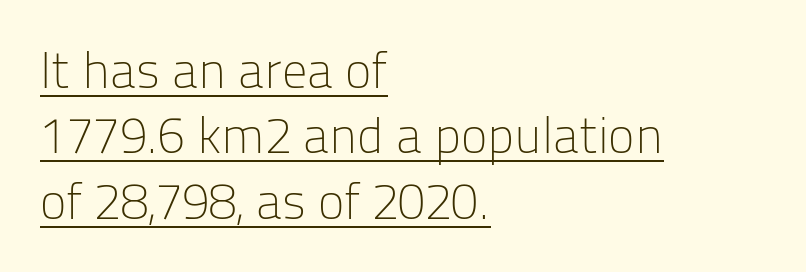
The image shows 50 px light sans-serif type, upright; set left-aligned, normal line spacing (1.31x), normal letter spacing, underlined; low stroke contrast and a medium x-height.
